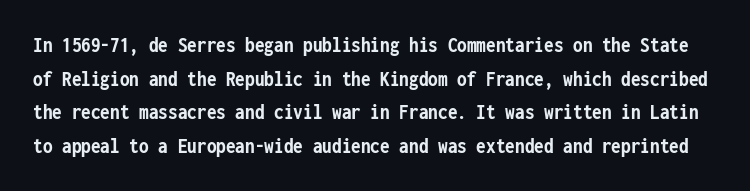
The image shows 22 px bold type, upright; set normal line spacing (1.53x), normal letter spacing, not underlined.
